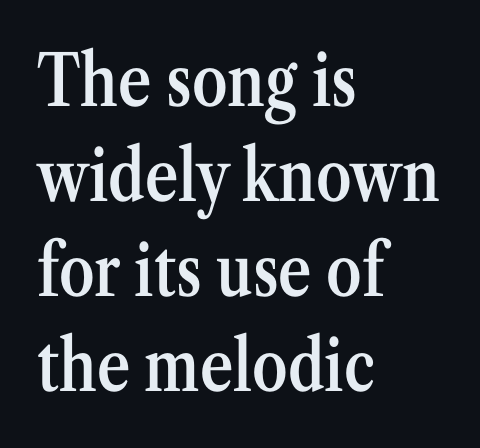
Q: Is the text bold? A: Semi-bold.
Q: Is the text italic (slanted)? A: No, it is upright.
Q: Is the typeface a serif or a sans-serif typeface? A: Serif.
Q: Is the text underlined? A: No.
Q: How is the paragraph aligned? A: Left-aligned.
Q: Is the spacing between letters normal or unusually wide? A: Normal.
Q: Is the spacing between lines tight, normal or loose? A: Normal.
Q: Width (condensed, normal, or wide)? A: Condensed.
Q: Stroke contrast? A: Medium.
Q: x-height? A: Medium.
Q: Monospaced? A: No.
